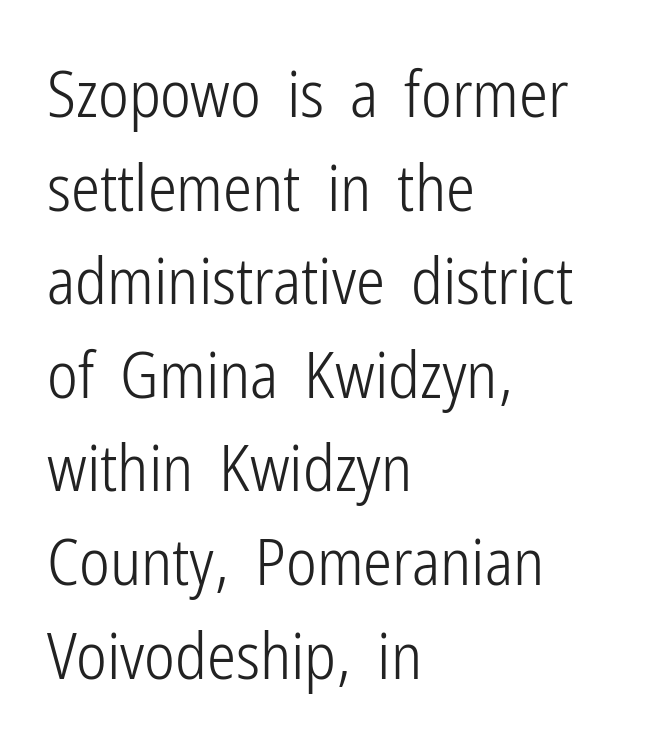
Check under the words: just untouched page. Observe the absence of serifs on each vertical stroke in this sample. The font's upright variant was chosen for this text. Rows of type keep a routine distance in the vertical direction. Horizontally, the lines are justified to the leading edge only.
